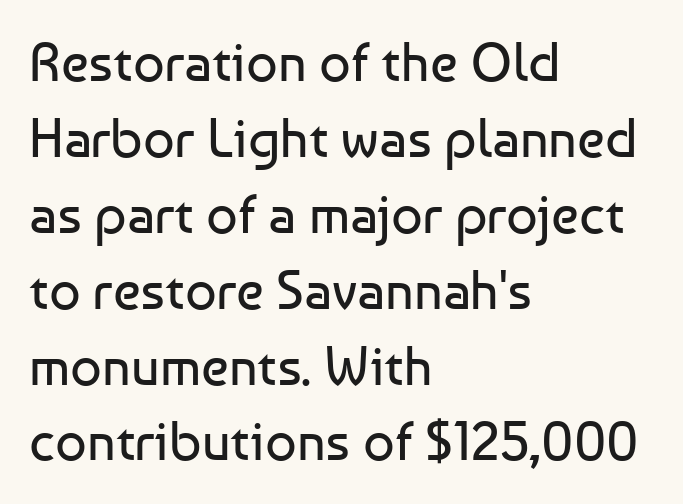
Looks like regular typesetting: each glyph gets only the width it needs. The lettering stays uniformly vertical, giving the passage a roman look. Note: no serifs on the glyphs. Stroke mass is kept to a normal reading level or below.
